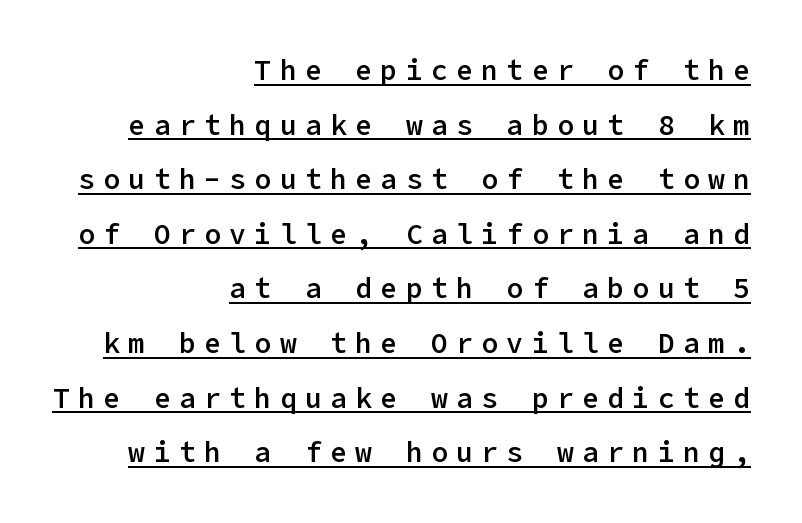
The image shows 28 px semibold sans-serif type, upright; set right-aligned, loose line spacing (1.95x), unusually wide letter spacing (+0.3 em), underlined; low stroke contrast and a medium x-height.
